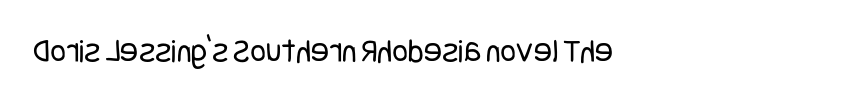
The image shows 34 px regular-weight, condensed sans-serif type, upright; set left-aligned, normal letter spacing, not underlined; low stroke contrast and a large x-height.
